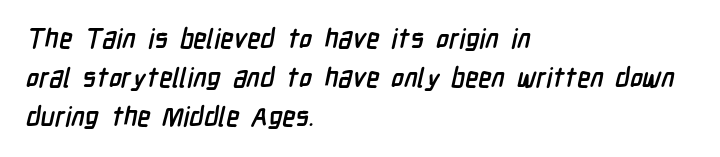
The image shows 27 px bold type; set left-aligned, normal line spacing (1.45x), normal letter spacing, not underlined.
